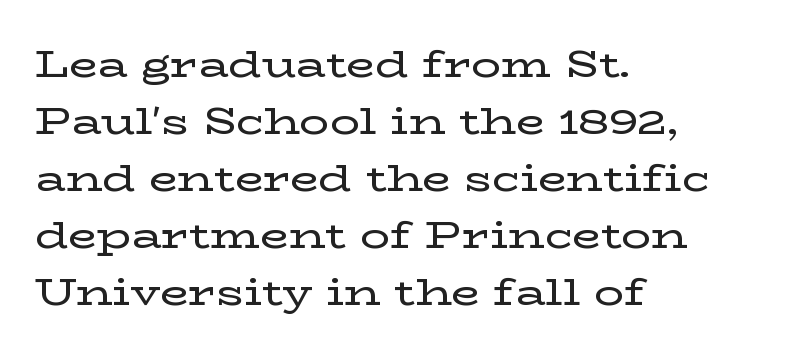
Q: Is the text italic (slanted)? A: No, it is upright.
Q: Is the typeface a serif or a sans-serif typeface? A: Serif.
Q: Is the text underlined? A: No.
Q: How is the paragraph aligned? A: Left-aligned.
Q: Is the spacing between letters normal or unusually wide? A: Normal.
Q: Is the spacing between lines tight, normal or loose? A: Normal.
Q: Width (condensed, normal, or wide)? A: Wide.
Q: Stroke contrast? A: Low.
Q: x-height? A: Medium.
Q: Monospaced? A: No.
